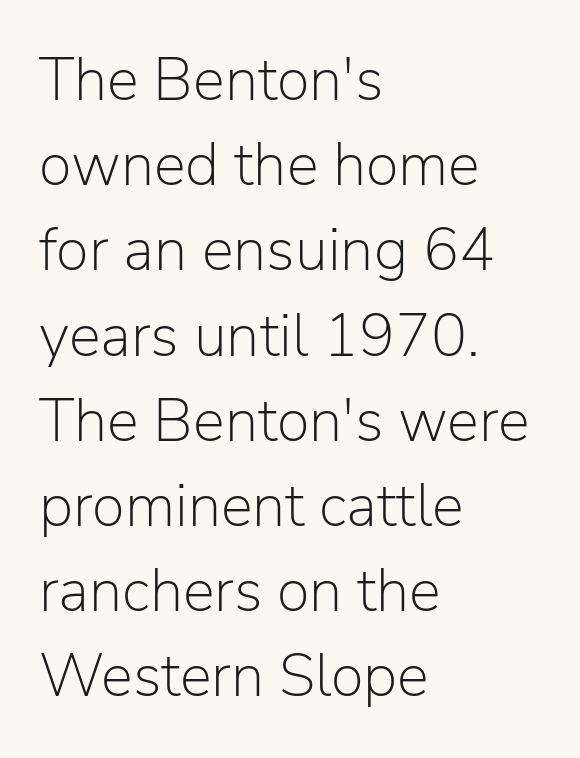
Q: Is the text bold? A: No.
Q: Is the text italic (slanted)? A: No, it is upright.
Q: Is the typeface a serif or a sans-serif typeface? A: Sans-serif.
Q: Is the text underlined? A: No.
Q: How is the paragraph aligned? A: Left-aligned.
Q: Is the spacing between letters normal or unusually wide? A: Normal.
Q: Is the spacing between lines tight, normal or loose? A: Normal.
Q: Width (condensed, normal, or wide)? A: Normal.
Q: Stroke contrast? A: Low.
Q: x-height? A: Medium.
Q: Monospaced? A: No.
